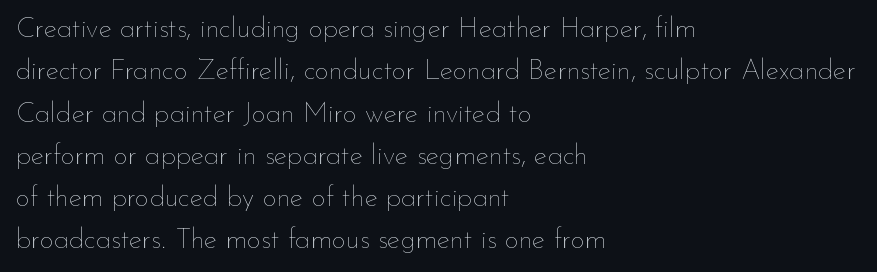
Weight: regular or lighter. Any mark beneath the type? The region is blank. Character widths vary here, with narrow letters taking less room than wide ones. The passage shown stacks its lines at a standard gap. Does the lettering tilt? It doesn't — this is upright. Glyph-to-glyph distance matches everyday printed text.
